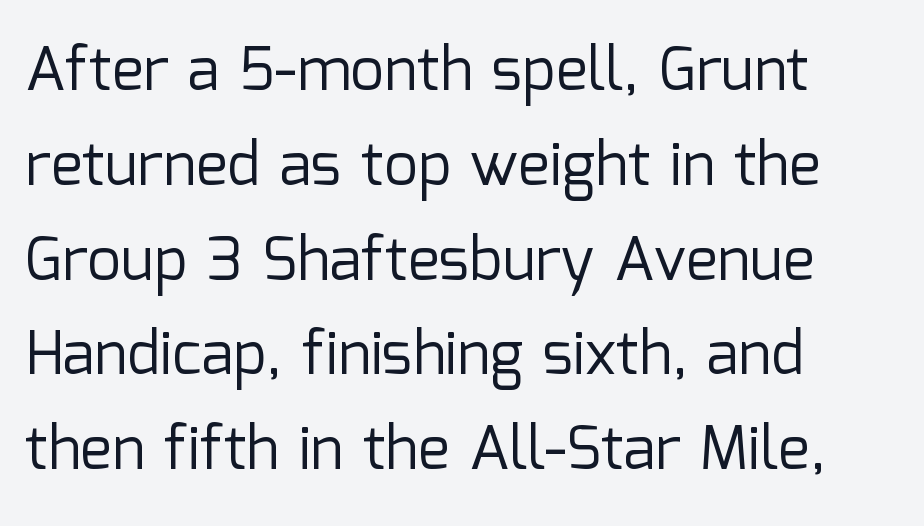
{"serif": "no", "italic": "no", "bold": "no", "weight": "regular", "width": "normal", "stroke_contrast": "low", "x_height": "medium", "monospaced": "no", "underline": "no", "align": "left", "line_spacing": "normal", "line_spacing_ratio": 1.58, "letter_spacing": "normal", "letter_spacing_em": 0.0, "glyph_px": 60}
